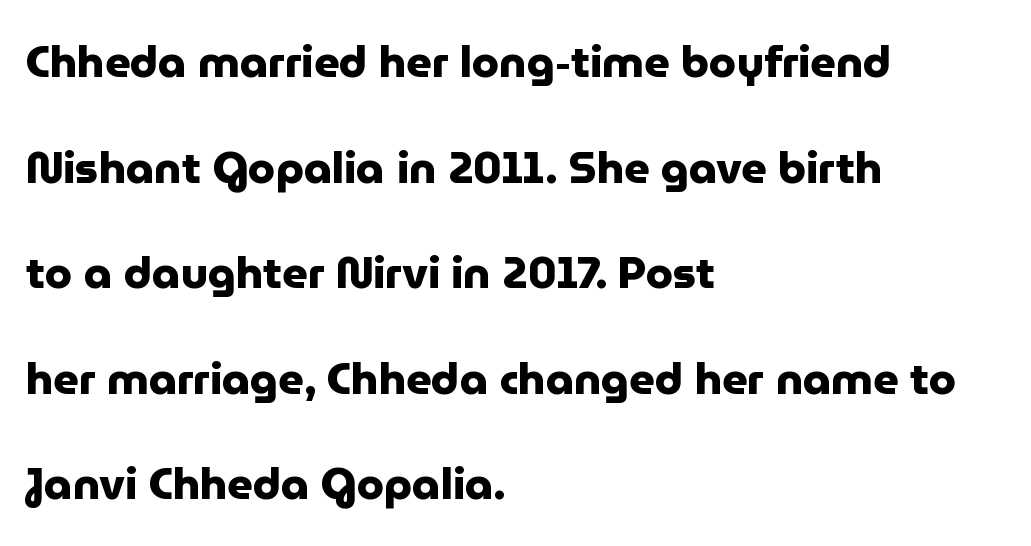
{"serif": "no", "italic": "no", "bold": "yes", "weight": "heavy", "width": "normal", "stroke_contrast": "low", "x_height": "medium", "monospaced": "no", "underline": "no", "align": "left", "line_spacing": "loose", "line_spacing_ratio": 2.4, "letter_spacing": "normal", "letter_spacing_em": 0.0, "glyph_px": 44}
